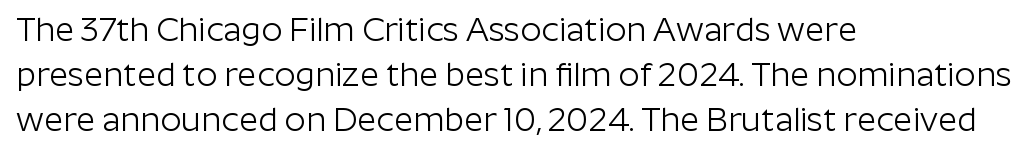
{"serif": "no", "italic": "no", "bold": "no", "weight": "light", "width": "normal", "stroke_contrast": "low", "x_height": "medium", "monospaced": "no", "underline": "no", "align": "left", "line_spacing": "normal", "line_spacing_ratio": 1.36, "letter_spacing": "normal", "letter_spacing_em": 0.0, "glyph_px": 33}
